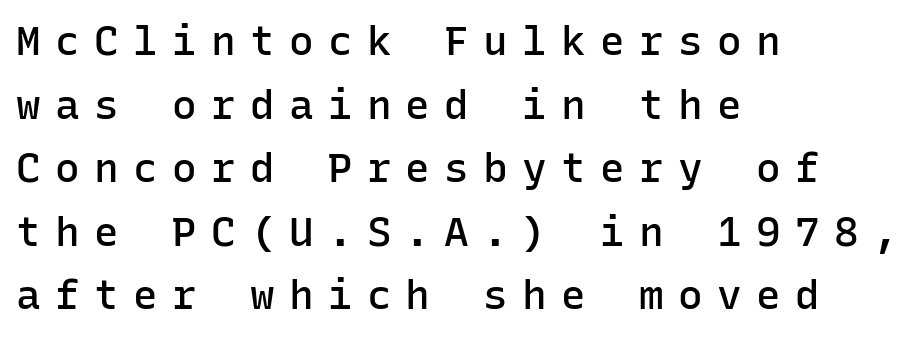
The rendering uses typewriter-style spacing with identical character cells. Unlike a traditional serif, this face leaves its strokes unadorned. Characters follow at a spacing far wider than the type designer built in. A roman cut, with each character standing at attention. Quick note: interline space is typical.
